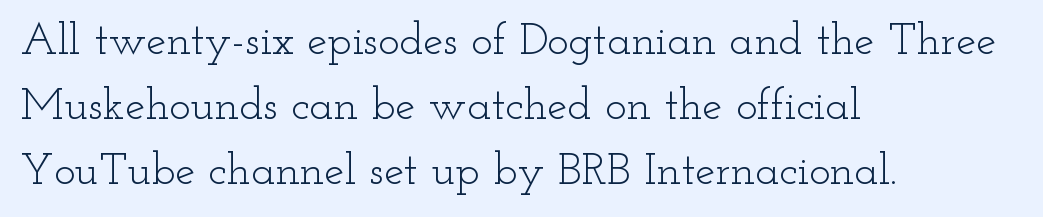
If you drew a ruler down the left edge, every line would touch it. Descenders hang freely into open space. What stands out about the letter spacing? Nothing — it is the standard amount. A typesetter would mark this as roman, not italic. A quiet, ordinary-to-light weight characterises the typeface. Unlike a clean sans, this face finishes its strokes with serifs.
